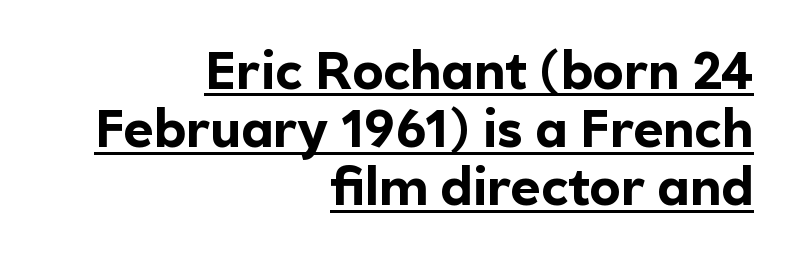
The image shows 52 px bold sans-serif type, upright; set right-aligned, tight line spacing (1.12x), normal letter spacing, underlined; a medium x-height.
